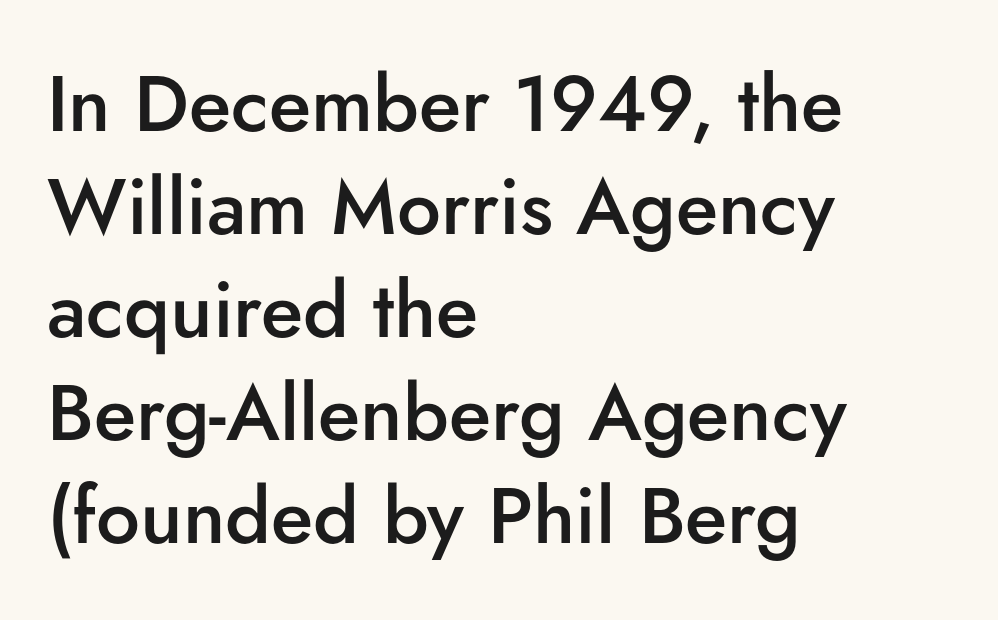
Q: Is the text bold? A: Semi-bold.
Q: Is the text italic (slanted)? A: No, it is upright.
Q: Is the typeface a serif or a sans-serif typeface? A: Sans-serif.
Q: Is the text underlined? A: No.
Q: How is the paragraph aligned? A: Left-aligned.
Q: Is the spacing between letters normal or unusually wide? A: Normal.
Q: Is the spacing between lines tight, normal or loose? A: Normal.
Q: Width (condensed, normal, or wide)? A: Normal.
Q: Stroke contrast? A: Low.
Q: x-height? A: Small.
Q: Monospaced? A: No.
